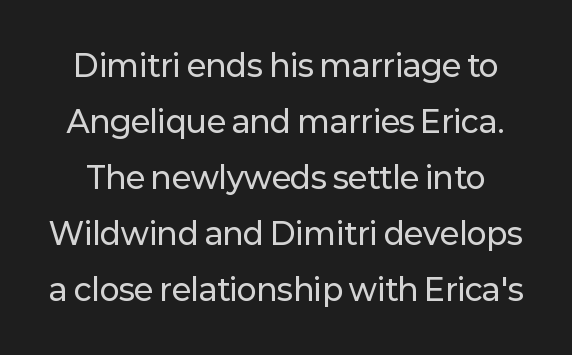
{"serif": "no", "italic": "no", "width": "normal", "stroke_contrast": "low", "x_height": "medium", "monospaced": "no", "underline": "no", "line_spacing_ratio": 1.87, "letter_spacing": "normal", "letter_spacing_em": 0.0, "glyph_px": 30}
